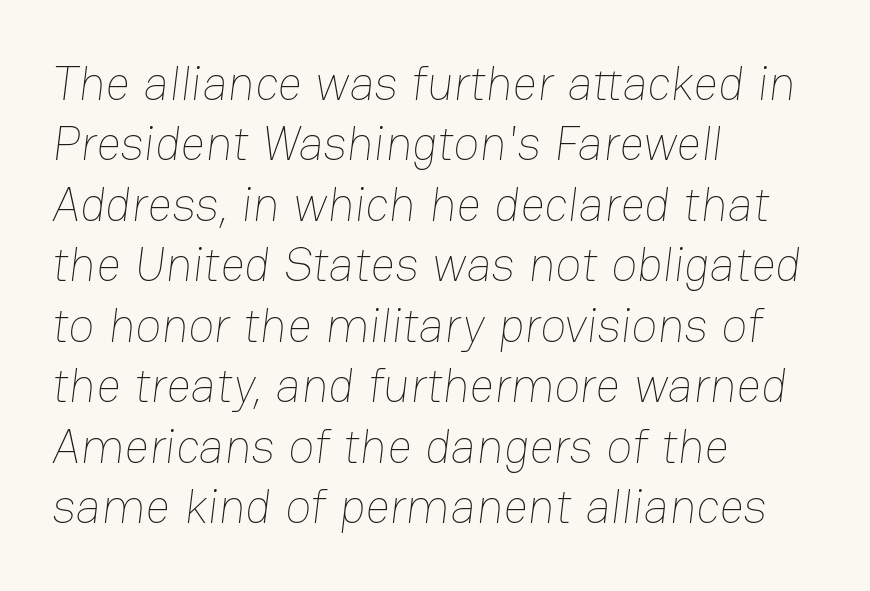
The rendering anchors every line to the left-hand side. Think of a printed novel: that variable character pitch is what you see here. The rendering keeps characters at their native spacing. The words here are not underlined. A typesetter would call this leading conventional body-copy spacing.
